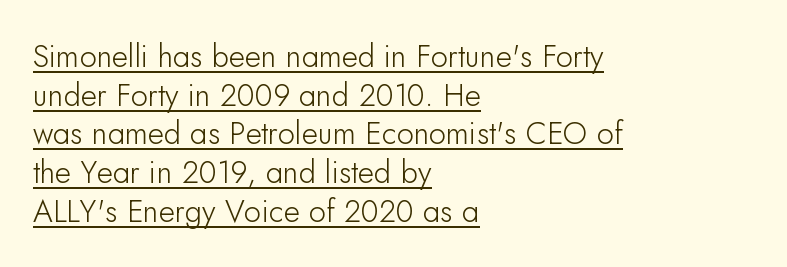
{"serif": "no", "italic": "no", "width": "normal", "stroke_contrast": "low", "x_height": "small", "monospaced": "no", "underline": "yes", "align": "left", "line_spacing": "normal", "line_spacing_ratio": 1.25, "letter_spacing": "normal", "letter_spacing_em": 0.0, "glyph_px": 31}
